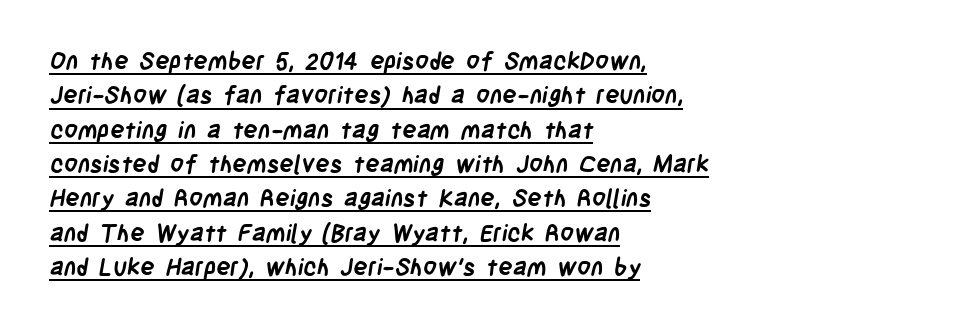
Q: Is the text bold? A: Yes.
Q: Is the text underlined? A: Yes.
Q: How is the paragraph aligned? A: Left-aligned.
Q: Is the spacing between letters normal or unusually wide? A: Normal.
Q: Is the spacing between lines tight, normal or loose? A: Normal.
